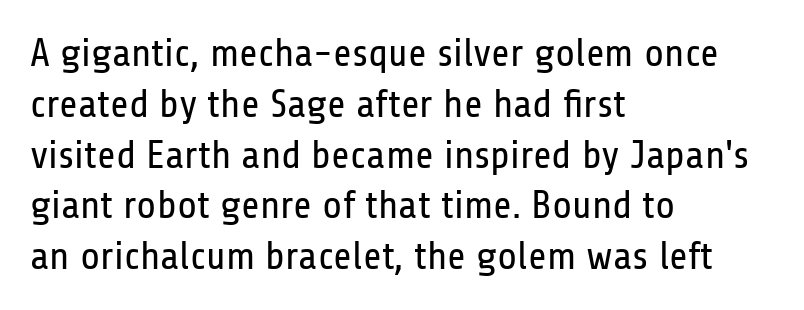
Q: Is the text bold? A: No.
Q: Is the text italic (slanted)? A: No, it is upright.
Q: Is the typeface a serif or a sans-serif typeface? A: Sans-serif.
Q: Is the text underlined? A: No.
Q: How is the paragraph aligned? A: Left-aligned.
Q: Is the spacing between letters normal or unusually wide? A: Normal.
Q: Is the spacing between lines tight, normal or loose? A: Normal.
Q: Width (condensed, normal, or wide)? A: Condensed.
Q: Stroke contrast? A: Low.
Q: x-height? A: Medium.
Q: Monospaced? A: No.
